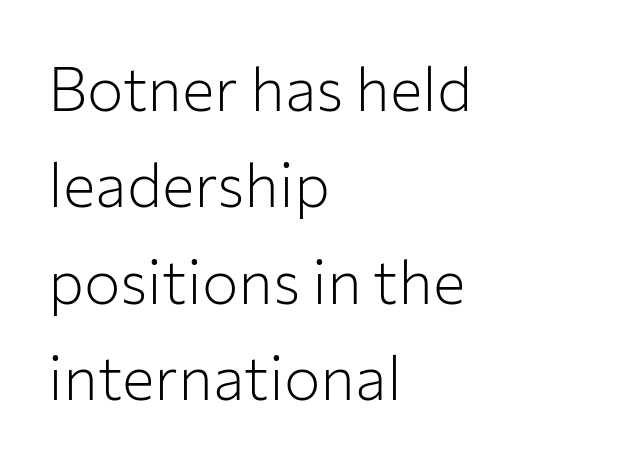
Q: Is the text bold? A: No.
Q: Is the text italic (slanted)? A: No, it is upright.
Q: Is the typeface a serif or a sans-serif typeface? A: Sans-serif.
Q: Is the text underlined? A: No.
Q: How is the paragraph aligned? A: Left-aligned.
Q: Is the spacing between letters normal or unusually wide? A: Normal.
Q: Is the spacing between lines tight, normal or loose? A: Normal.
Q: Width (condensed, normal, or wide)? A: Normal.
Q: Stroke contrast? A: Low.
Q: x-height? A: Medium.
Q: Monospaced? A: No.
